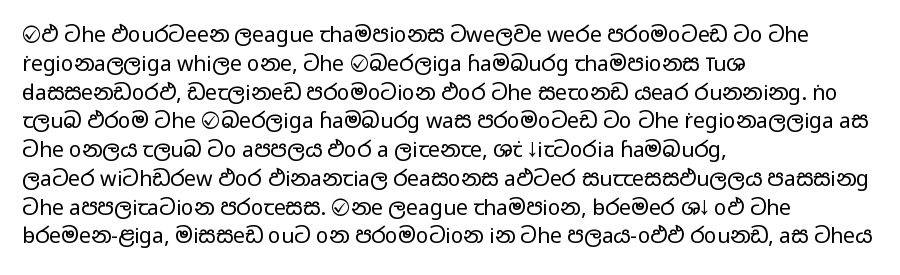
Q: Is the text bold? A: No.
Q: Is the text italic (slanted)? A: No, it is upright.
Q: Is the text underlined? A: No.
Q: How is the paragraph aligned? A: Left-aligned.
Q: Is the spacing between letters normal or unusually wide? A: Normal.
Q: Is the spacing between lines tight, normal or loose? A: Normal.
